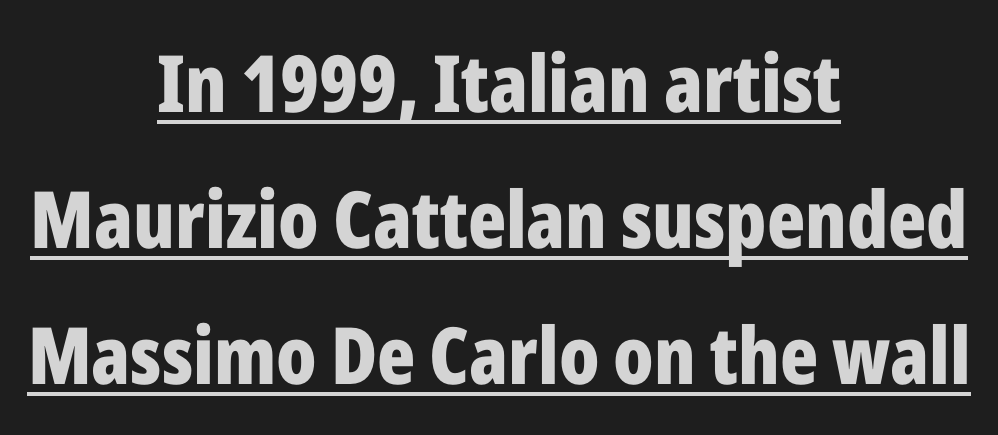
{"serif": "no", "italic": "no", "bold": "yes", "weight": "bold", "width": "condensed", "stroke_contrast": "low", "x_height": "medium", "monospaced": "no", "underline": "yes", "align": "center", "line_spacing_ratio": 1.72, "letter_spacing": "normal", "letter_spacing_em": 0.0, "glyph_px": 79}
